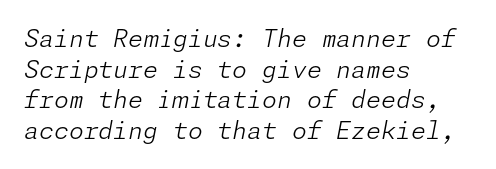
Q: Is the text bold? A: No.
Q: Is the text italic (slanted)? A: Yes, it leans right by about 11 degrees.
Q: Is the text underlined? A: No.
Q: How is the paragraph aligned? A: Left-aligned.
Q: Is the spacing between letters normal or unusually wide? A: Normal.
Q: Is the spacing between lines tight, normal or loose? A: Normal.
